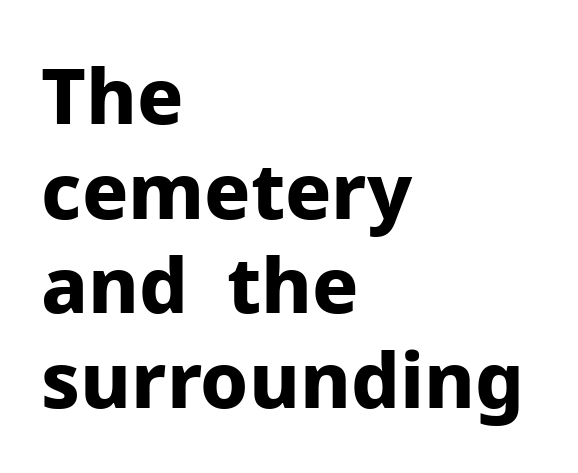
The glyphs in this specimen are sans serif. You could not count columns in this text — the font is proportionally spaced. The letters stand upright; this is a roman face. Compared with an ordinary text face, these strokes are far heavier — a full bold. Look at the tracking — it's just the regular setting, nothing added.
